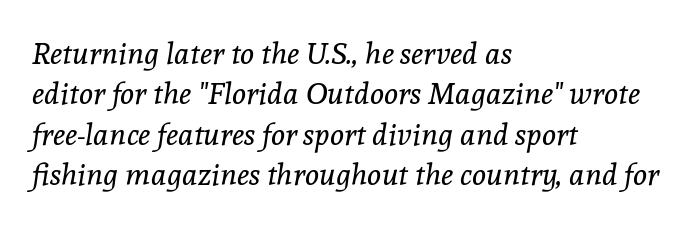
The image shows 30 px regular-weight serif type, italic (leaning right); set left-aligned, normal line spacing (1.35x), normal letter spacing, not underlined; a medium x-height.
